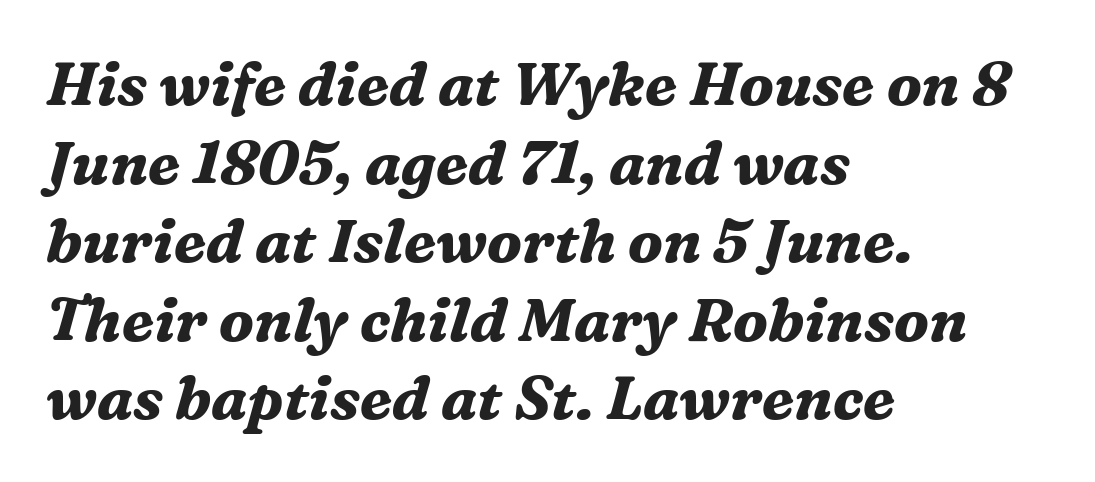
{"serif": "yes", "italic": "yes", "lean": "right", "slant_degrees": 16, "bold": "yes", "weight": "bold", "width": "normal", "stroke_contrast": "medium", "x_height": "medium", "monospaced": "no", "underline": "no", "align": "left", "line_spacing": "normal", "line_spacing_ratio": 1.31, "letter_spacing": "normal", "letter_spacing_em": 0.0, "glyph_px": 60}
